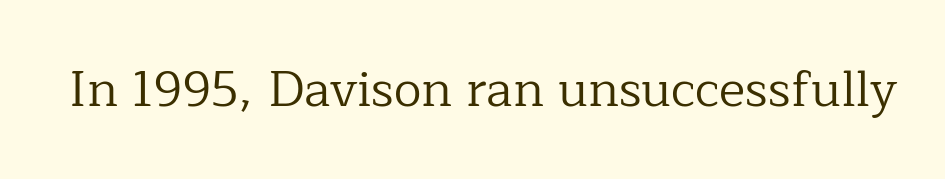
The image shows 50 px regular-weight serif type, upright; set normal letter spacing, not underlined; low stroke contrast and a medium x-height.
